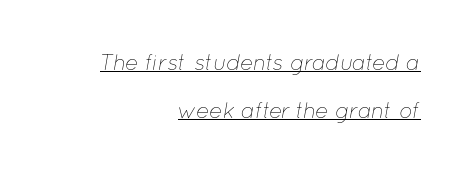
{"italic": "yes", "lean": "right", "slant_degrees": 12, "bold": "no", "underline": "yes", "align": "right", "line_spacing": "loose", "line_spacing_ratio": 2.18, "letter_spacing": "normal", "letter_spacing_em": 0.0, "glyph_px": 22}
